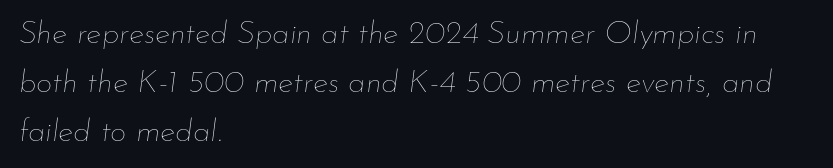
{"italic": "yes", "lean": "right", "slant_degrees": 7, "bold": "no", "weight": "thin", "width": "normal", "stroke_contrast": "low", "x_height": "small", "monospaced": "no", "underline": "no", "align": "left", "line_spacing": "normal", "line_spacing_ratio": 1.53, "letter_spacing": "normal", "letter_spacing_em": 0.0, "glyph_px": 32}
